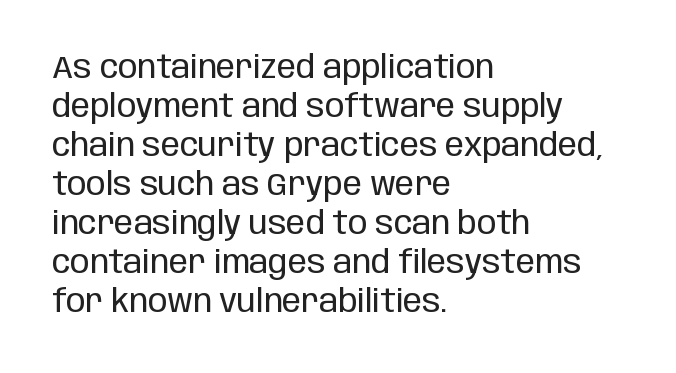
Q: Is the text bold? A: No.
Q: Is the text italic (slanted)? A: No, it is upright.
Q: Is the typeface a serif or a sans-serif typeface? A: Sans-serif.
Q: Is the text underlined? A: No.
Q: How is the paragraph aligned? A: Left-aligned.
Q: Is the spacing between letters normal or unusually wide? A: Normal.
Q: Width (condensed, normal, or wide)? A: Condensed.
Q: Stroke contrast? A: Low.
Q: x-height? A: Large.
Q: Monospaced? A: No.
